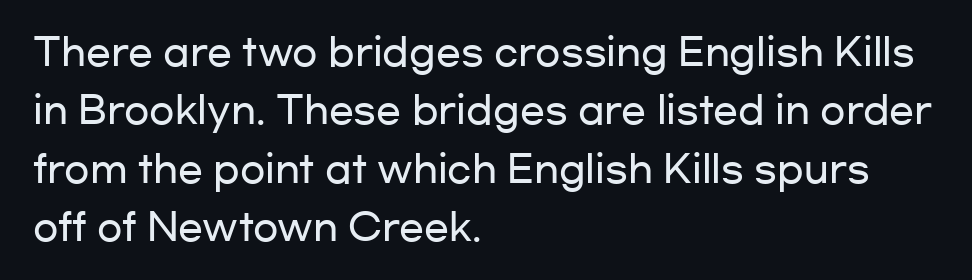
What kind of face is this? One without serifs — a sans. Proportional: the letters do not fall into vertical columns. Decoration check: the copy has no underline. These lines keep a tight, regular rhythm from letter to letter. The type sits square on the baseline with zero lean. The compositor pushed each line to the left boundary.
